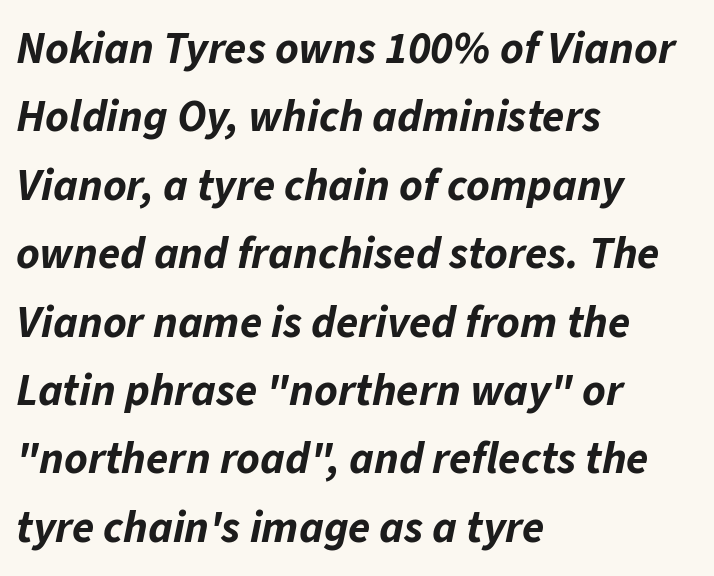
{"italic": "yes", "lean": "right", "slant_degrees": 11, "bold": "yes", "weight": "bold", "width": "normal", "stroke_contrast": "low", "x_height": "medium", "monospaced": "no", "underline": "no", "align": "left", "line_spacing": "normal", "line_spacing_ratio": 1.52, "letter_spacing": "normal", "letter_spacing_em": 0.0, "glyph_px": 45}
